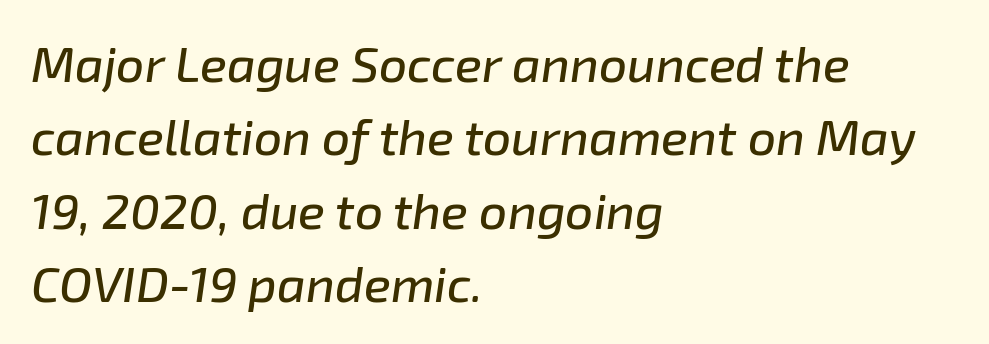
Short and long lines alike share a common starting point at left. Rule under the text: the space is simply empty. Every character sits at an angle, as italics do. In terms of letterspacing, this is plain default setting. The letters advance in unequal steps, a hallmark of proportional type. Successive baselines arrive at the customary interval.
